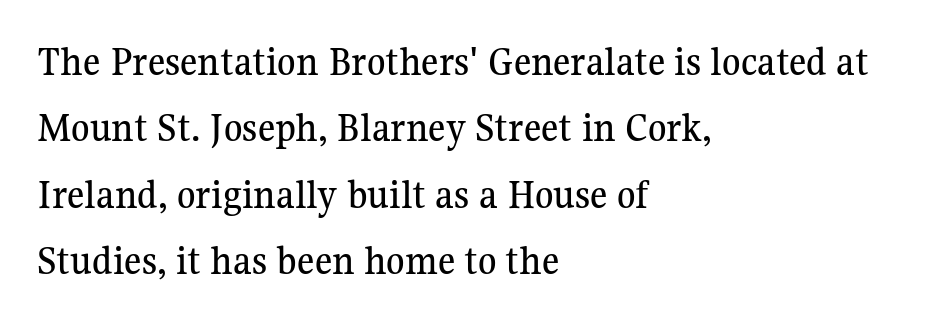
{"serif": "yes", "italic": "no", "width": "normal", "stroke_contrast": "medium", "x_height": "medium", "monospaced": "no", "underline": "no", "align": "left", "line_spacing": "normal", "line_spacing_ratio": 1.58, "letter_spacing": "normal", "letter_spacing_em": 0.0, "glyph_px": 42}
